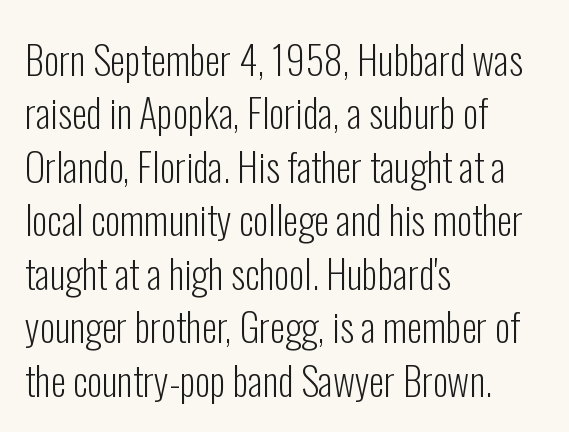
{"serif": "no", "italic": "no", "bold": "no", "weight": "light", "width": "condensed", "stroke_contrast": "low", "x_height": "medium", "monospaced": "no", "underline": "no", "align": "left", "line_spacing": "normal", "line_spacing_ratio": 1.37, "letter_spacing": "normal", "letter_spacing_em": 0.0, "glyph_px": 39}
